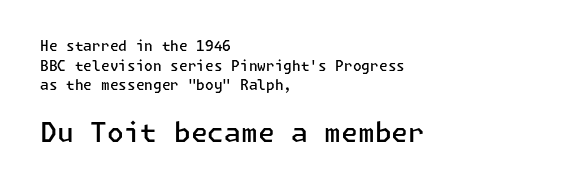
Q: Is the text bold? A: Semi-bold.
Q: Is the text italic (slanted)? A: No, it is upright.
Q: Is the text underlined? A: No.
Q: How is the paragraph aligned? A: Left-aligned.
Q: Is the spacing between letters normal or unusually wide? A: Normal.
Q: Is the spacing between lines tight, normal or loose? A: Normal.
Q: Which block of text is set in a larger size, the first (top) or the second (bottom)? A: The second (bottom) one.
